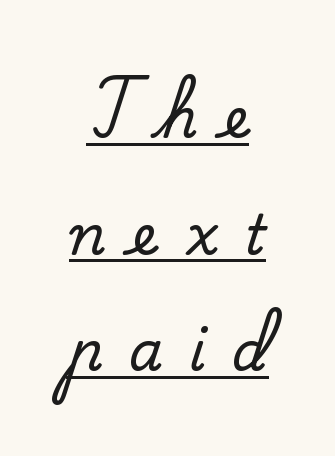
Q: Is the text italic (slanted)? A: Yes.
Q: Is the typeface a serif or a sans-serif typeface? A: Serif.
Q: Is the text underlined? A: Yes.
Q: How is the paragraph aligned? A: Centered.
Q: Is the spacing between letters normal or unusually wide? A: Unusually wide.
Q: Is the spacing between lines tight, normal or loose? A: Loose.
Q: Width (condensed, normal, or wide)? A: Normal.
Q: Stroke contrast? A: Low.
Q: x-height? A: Small.
Q: Monospaced? A: No.
